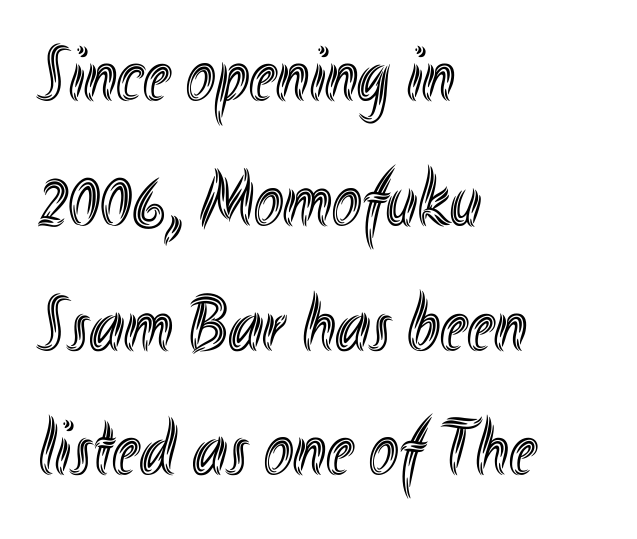
Whoever set this chose a conventional vertical rhythm. Inter-character spacing is left at the font's built-in metrics. Only glyphs here, with clear space below each row. Each letter keeps its own natural width here, so spacing adapts to shape.
